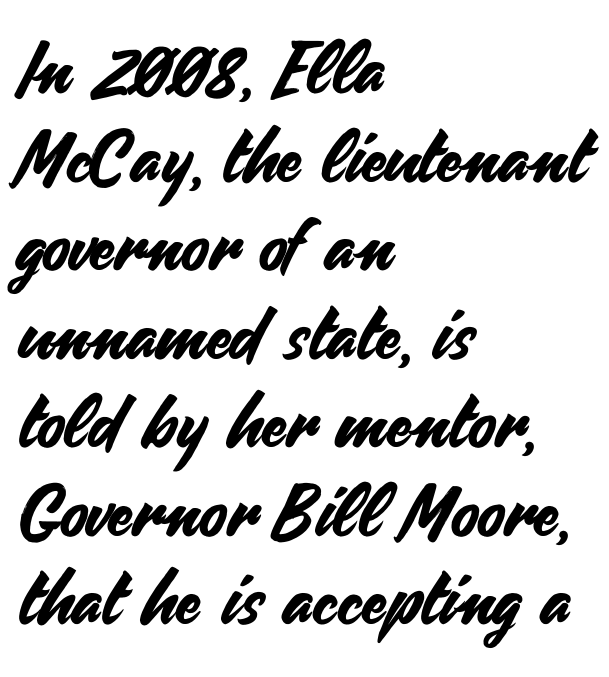
The image shows 72 px sans-serif type; set left-aligned, line spacing 1.23x, normal letter spacing, not underlined; medium stroke contrast and a small x-height.
